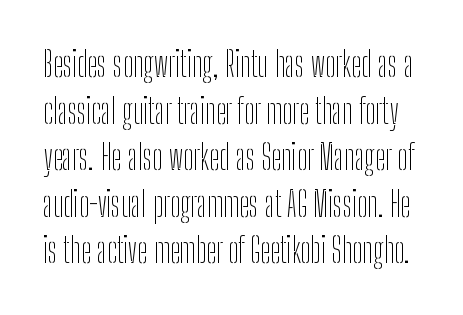
The image shows 34 px thin, condensed sans-serif type, upright; set normal line spacing (1.37x), normal letter spacing, not underlined; low stroke contrast and a medium x-height.
